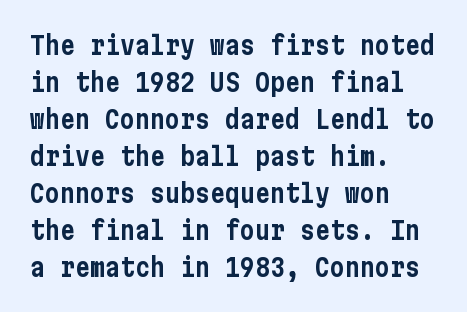
Q: Is the text italic (slanted)? A: No, it is upright.
Q: Is the text underlined? A: No.
Q: How is the paragraph aligned? A: Left-aligned.
Q: Is the spacing between letters normal or unusually wide? A: Normal.
Q: Is the spacing between lines tight, normal or loose? A: Normal.
